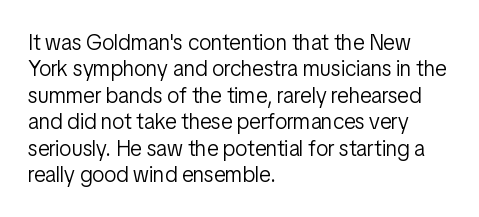
Q: Is the text bold? A: No.
Q: Is the text italic (slanted)? A: No, it is upright.
Q: Is the text underlined? A: No.
Q: How is the paragraph aligned? A: Left-aligned.
Q: Is the spacing between letters normal or unusually wide? A: Normal.
